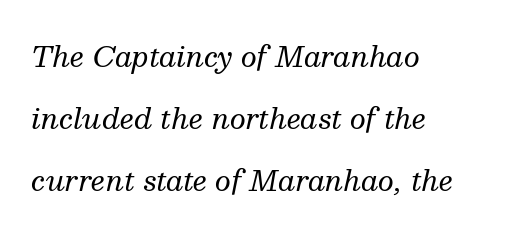
The image shows 28 px regular-weight serif type, italic (leaning right); set left-aligned, loose line spacing (2.22x), normal letter spacing, not underlined; medium stroke contrast and a medium x-height.
